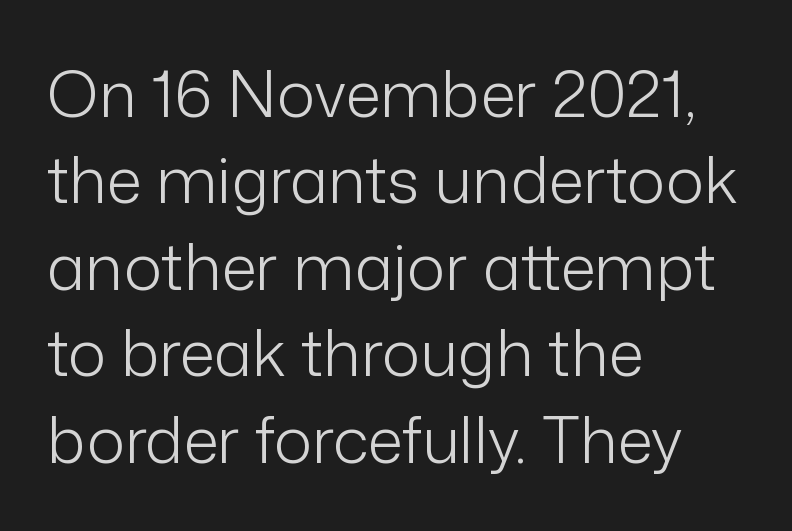
{"serif": "no", "italic": "no", "bold": "no", "weight": "light", "width": "normal", "stroke_contrast": "low", "x_height": "medium", "monospaced": "no", "underline": "no", "align": "left", "line_spacing": "normal", "line_spacing_ratio": 1.35, "letter_spacing": "normal", "letter_spacing_em": 0.0, "glyph_px": 64}
